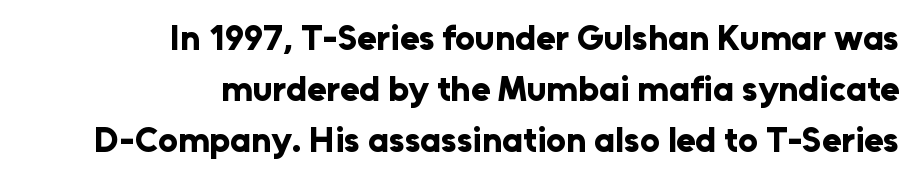
{"serif": "no", "italic": "no", "bold": "yes", "weight": "bold", "width": "normal", "stroke_contrast": "low", "x_height": "medium", "monospaced": "no", "underline": "no", "align": "right", "line_spacing": "normal", "line_spacing_ratio": 1.46, "letter_spacing": "normal", "letter_spacing_em": 0.0, "glyph_px": 35}
